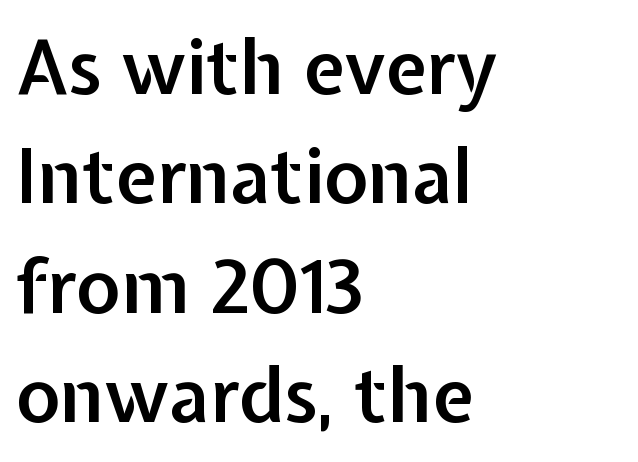
Q: Is the text bold? A: Semi-bold.
Q: Is the text italic (slanted)? A: No, it is upright.
Q: Is the typeface a serif or a sans-serif typeface? A: Sans-serif.
Q: Is the text underlined? A: No.
Q: How is the paragraph aligned? A: Left-aligned.
Q: Is the spacing between letters normal or unusually wide? A: Normal.
Q: Is the spacing between lines tight, normal or loose? A: Normal.
Q: Width (condensed, normal, or wide)? A: Normal.
Q: Stroke contrast? A: Low.
Q: x-height? A: Medium.
Q: Monospaced? A: No.
